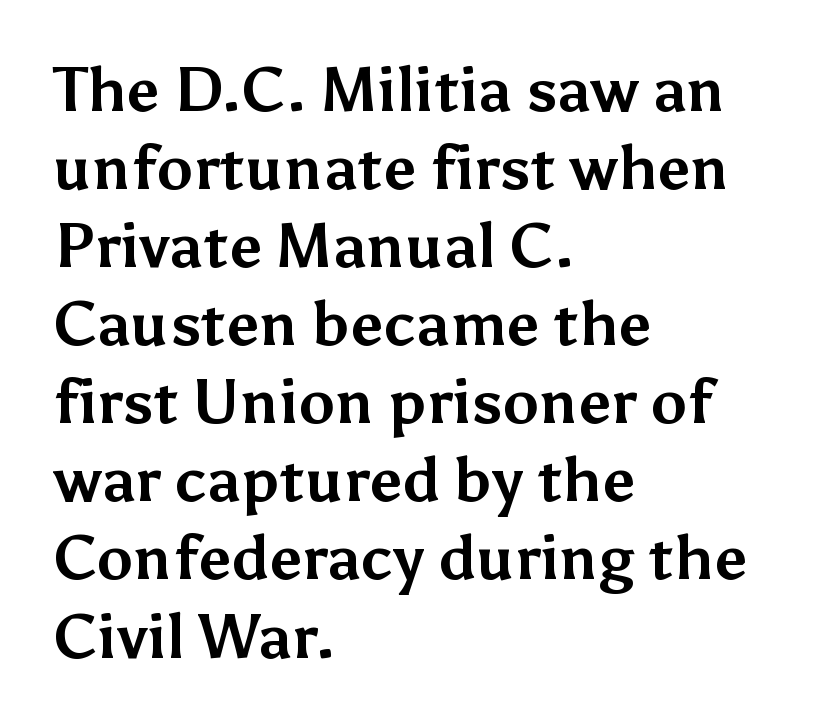
Q: Is the text bold? A: Yes.
Q: Is the text italic (slanted)? A: No, it is upright.
Q: Is the typeface a serif or a sans-serif typeface? A: Sans-serif.
Q: Is the text underlined? A: No.
Q: How is the paragraph aligned? A: Left-aligned.
Q: Is the spacing between letters normal or unusually wide? A: Normal.
Q: Is the spacing between lines tight, normal or loose? A: Normal.
Q: Width (condensed, normal, or wide)? A: Normal.
Q: Stroke contrast? A: Medium.
Q: x-height? A: Medium.
Q: Monospaced? A: No.
